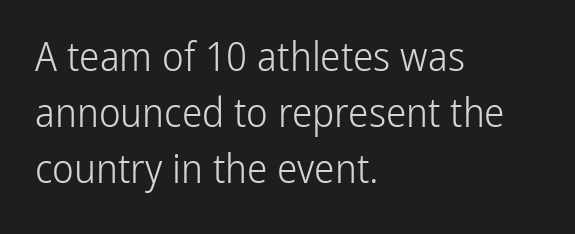
Q: Is the text bold? A: No.
Q: Is the text italic (slanted)? A: No, it is upright.
Q: Is the typeface a serif or a sans-serif typeface? A: Sans-serif.
Q: Is the text underlined? A: No.
Q: How is the paragraph aligned? A: Left-aligned.
Q: Is the spacing between letters normal or unusually wide? A: Normal.
Q: Is the spacing between lines tight, normal or loose? A: Normal.
Q: Width (condensed, normal, or wide)? A: Condensed.
Q: Stroke contrast? A: Low.
Q: x-height? A: Medium.
Q: Monospaced? A: No.
